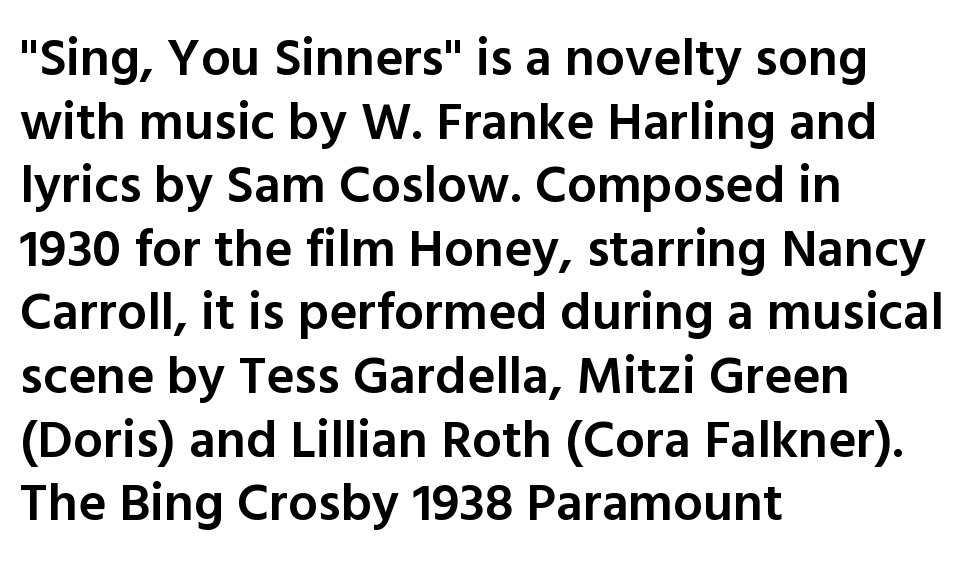
Q: Is the text bold? A: Semi-bold.
Q: Is the text italic (slanted)? A: No, it is upright.
Q: Is the typeface a serif or a sans-serif typeface? A: Sans-serif.
Q: Is the text underlined? A: No.
Q: How is the paragraph aligned? A: Left-aligned.
Q: Is the spacing between letters normal or unusually wide? A: Normal.
Q: Width (condensed, normal, or wide)? A: Normal.
Q: x-height? A: Medium.
Q: Monospaced? A: No.
